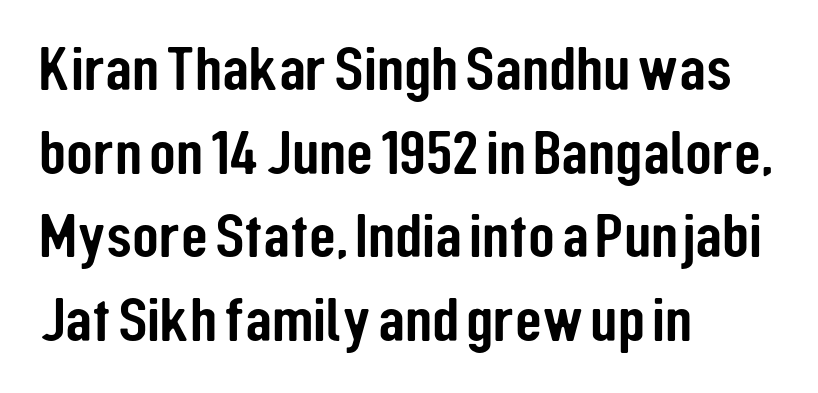
The image shows 62 px condensed sans-serif type, upright; set left-aligned, normal line spacing (1.35x), normal letter spacing, not underlined; low stroke contrast and a medium x-height.
